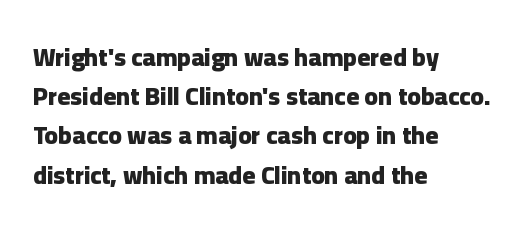
There is no visible air inserted between adjacent glyphs. This sample is left-justified, so line endings fall wherever the words run out. Normally led — the rows are evenly, conventionally spaced. The lettering holds an erect, upright posture throughout.
